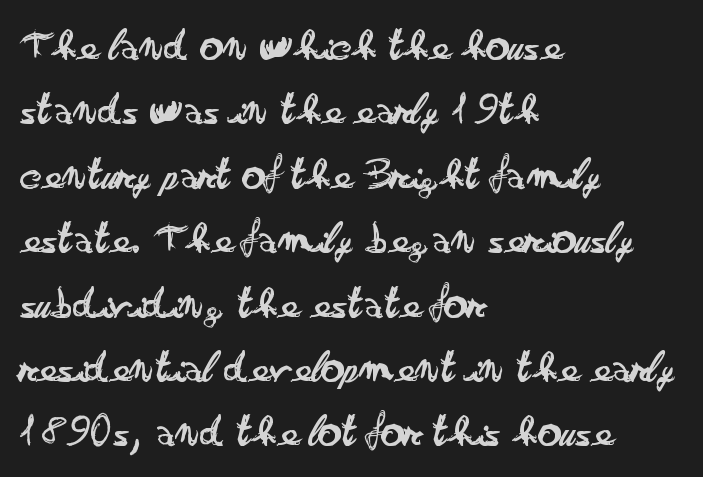
Q: Is the text bold? A: No.
Q: Is the text italic (slanted)? A: No, it is upright.
Q: Is the typeface a serif or a sans-serif typeface? A: Sans-serif.
Q: Is the text underlined? A: No.
Q: How is the paragraph aligned? A: Left-aligned.
Q: Is the spacing between letters normal or unusually wide? A: Normal.
Q: Is the spacing between lines tight, normal or loose? A: Normal.
Q: Width (condensed, normal, or wide)? A: Wide.
Q: Stroke contrast? A: Low.
Q: x-height? A: Small.
Q: Monospaced? A: No.
